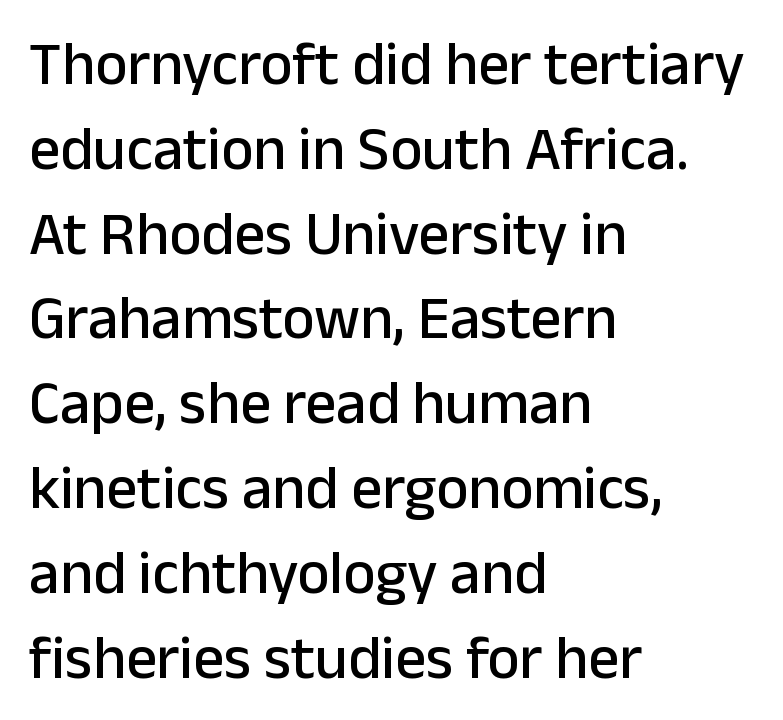
{"serif": "no", "italic": "no", "width": "normal", "stroke_contrast": "low", "x_height": "medium", "monospaced": "no", "underline": "no", "align": "left", "line_spacing": "normal", "line_spacing_ratio": 1.39, "letter_spacing": "normal", "letter_spacing_em": 0.0, "glyph_px": 61}
